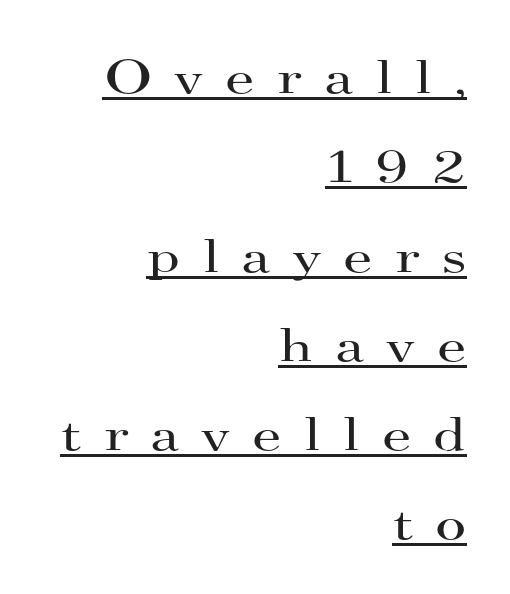
Q: Is the text bold? A: No.
Q: Is the text italic (slanted)? A: No, it is upright.
Q: Is the typeface a serif or a sans-serif typeface? A: Serif.
Q: Is the text underlined? A: Yes.
Q: How is the paragraph aligned? A: Right-aligned.
Q: Is the spacing between letters normal or unusually wide? A: Unusually wide.
Q: Width (condensed, normal, or wide)? A: Wide.
Q: Stroke contrast? A: High.
Q: x-height? A: Small.
Q: Monospaced? A: No.
